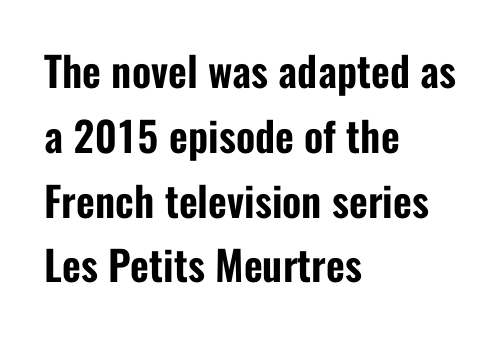
Q: Is the text italic (slanted)? A: No, it is upright.
Q: Is the typeface a serif or a sans-serif typeface? A: Sans-serif.
Q: Is the text underlined? A: No.
Q: How is the paragraph aligned? A: Left-aligned.
Q: Is the spacing between letters normal or unusually wide? A: Normal.
Q: Is the spacing between lines tight, normal or loose? A: Normal.
Q: Width (condensed, normal, or wide)? A: Condensed.
Q: Stroke contrast? A: Low.
Q: x-height? A: Medium.
Q: Monospaced? A: No.
